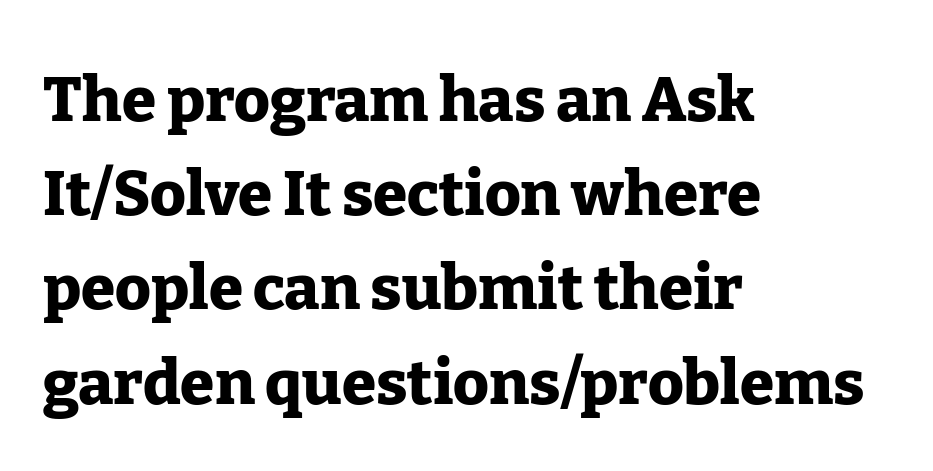
The passage shown stacks its lines at a standard gap. The typography opts for an upright posture over an oblique one. Is the type bold? Yes — the strokes are clearly thick and heavy. The rendering keeps characters at their native spacing.
